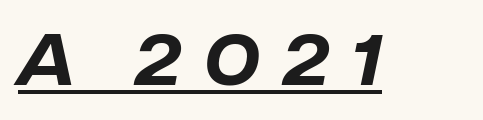
Q: Is the text bold? A: Yes.
Q: Is the text italic (slanted)? A: Yes, it leans right by about 12 degrees.
Q: Is the text underlined? A: Yes.
Q: Is the spacing between letters normal or unusually wide? A: Unusually wide.
Q: Width (condensed, normal, or wide)? A: Normal.
Q: Stroke contrast? A: Low.
Q: x-height? A: Medium.
Q: Monospaced? A: No.
